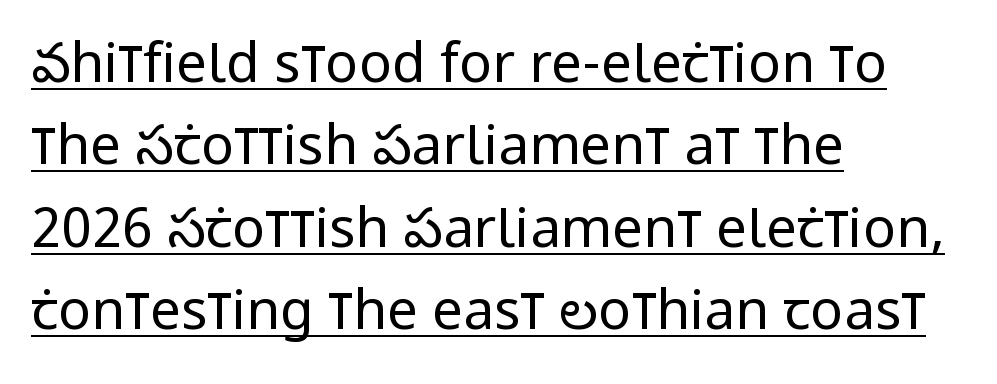
The image shows 55 px regular-weight, condensed sans-serif type, upright; set left-aligned, normal line spacing (1.5x), normal letter spacing, underlined; low stroke contrast and a large x-height.
